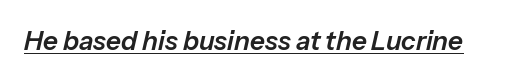
The image shows 26 px text type, italic (leaning right); set normal letter spacing, underlined.
